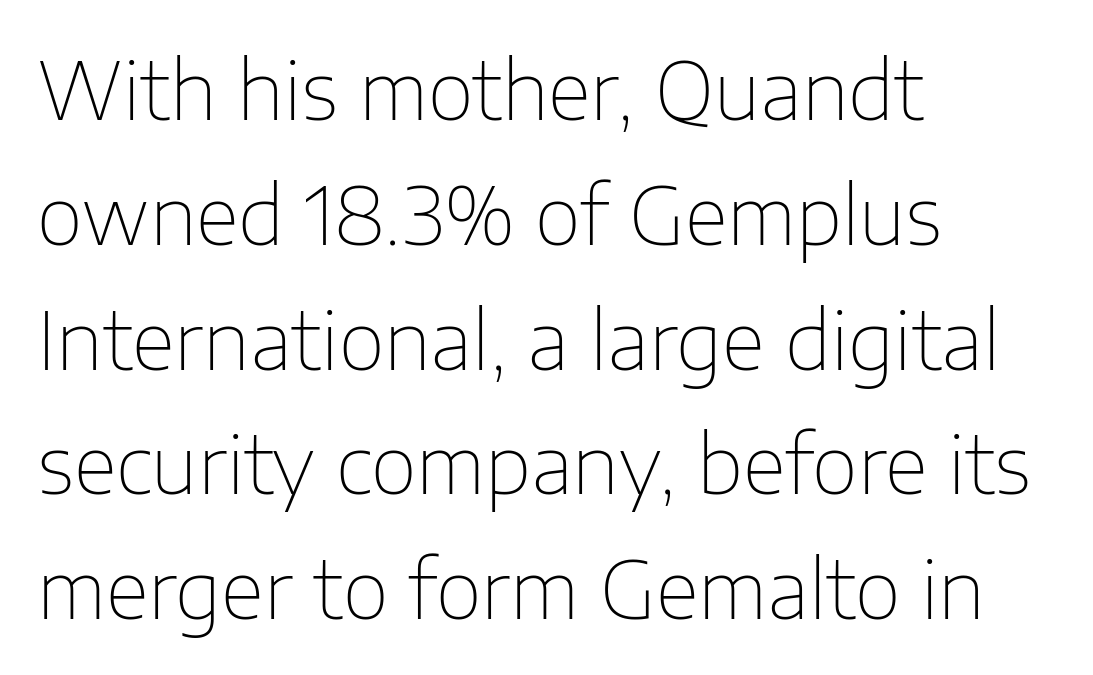
Teacher's note: observe the even left margin — that is flush-left alignment. Characters follow at the spacing the type designer built in. Honestly, the row spacing looks completely unremarkable. The passage shown is typed in a proportional face where columns would drift. Counters stay open thanks to moderate or lighter strokes.
